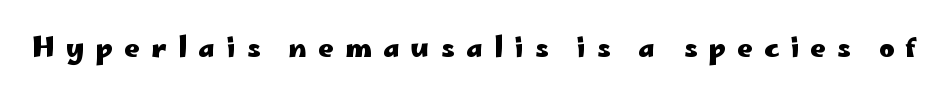
{"italic": "no", "bold": "yes", "underline": "no", "letter_spacing": "wide", "letter_spacing_em": 0.42, "glyph_px": 27}
